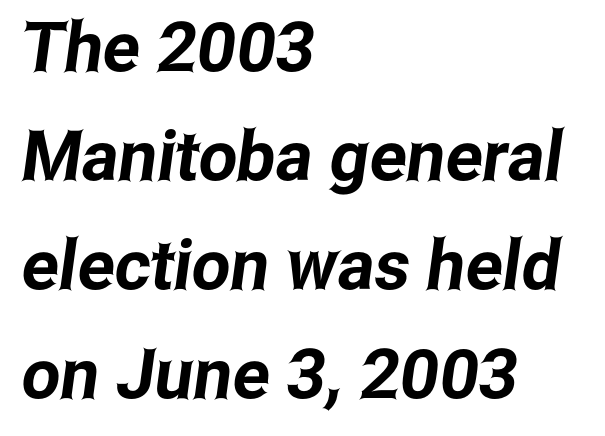
{"serif": "no", "width": "condensed", "stroke_contrast": "low", "x_height": "medium", "monospaced": "no", "underline": "no", "align": "left", "line_spacing": "normal", "line_spacing_ratio": 1.58, "letter_spacing": "normal", "letter_spacing_em": 0.0, "glyph_px": 69}
